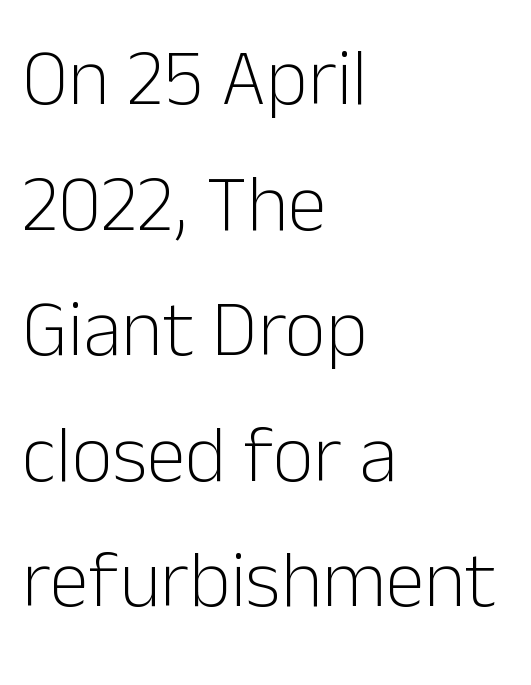
Q: Is the text bold? A: No.
Q: Is the text italic (slanted)? A: No, it is upright.
Q: Is the typeface a serif or a sans-serif typeface? A: Sans-serif.
Q: Is the text underlined? A: No.
Q: How is the paragraph aligned? A: Left-aligned.
Q: Is the spacing between letters normal or unusually wide? A: Normal.
Q: Is the spacing between lines tight, normal or loose? A: Normal.
Q: Width (condensed, normal, or wide)? A: Normal.
Q: Stroke contrast? A: Low.
Q: x-height? A: Medium.
Q: Monospaced? A: No.
